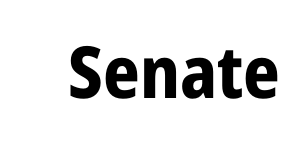
The image shows 72 px bold, condensed sans-serif type, upright; set normal letter spacing, not underlined; low stroke contrast and a medium x-height.
